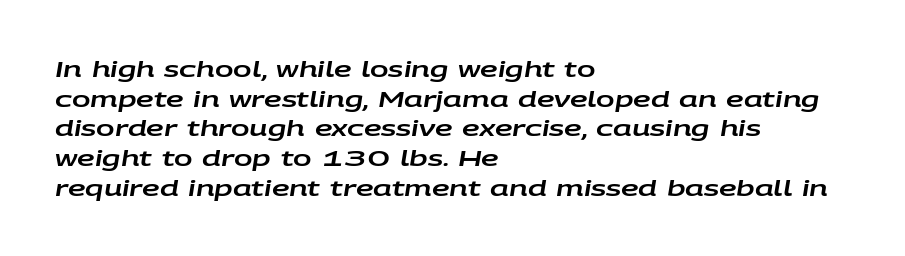
The words here are not underlined. Vertical spacing — default. How are the letters spaced? Ordinarily, with no added tracking. The specimen reads as italic at a glance. The paragraph has a hard left edge and a soft right edge.
